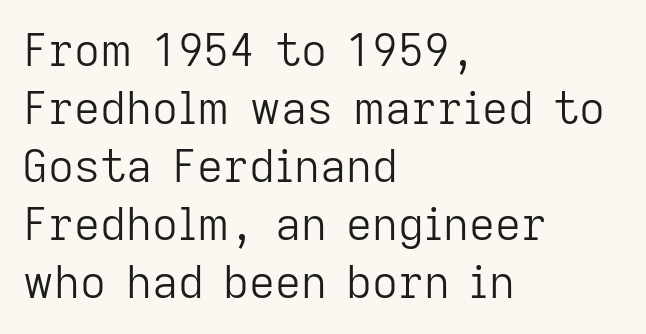
Upright lettering throughout. The face used here is a sans, in the tradition of grotesques and geometrics. A classic flush-left, rag-right setting is used for this passage. Heft: none added — not bold. The foot of each line stays bare and open. Character widths vary here, with narrow letters taking less room than wide ones.
